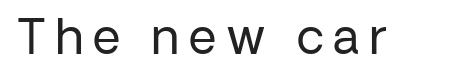
The image shows 48 px regular-weight sans-serif type, upright; set unusually wide letter spacing (+0.2 em), not underlined; low stroke contrast and a medium x-height.
